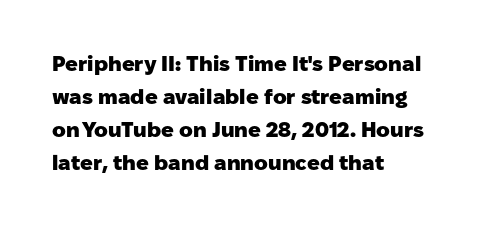
The sample has been set heavy, in full bold. Any mark beneath the type? The region is blank. The ragged edge is on the right, which tells us the setting is flush left. This sample uses plain, unmodified letter spacing. Posture: vertical. Does the leading feel generous? No, just average.
